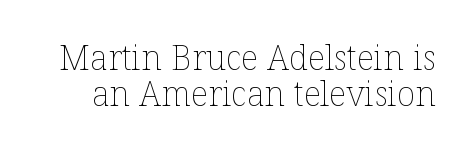
The image shows 34 px thin type, upright; set tight line spacing (1.07x), normal letter spacing, not underlined; low stroke contrast and a medium x-height.
